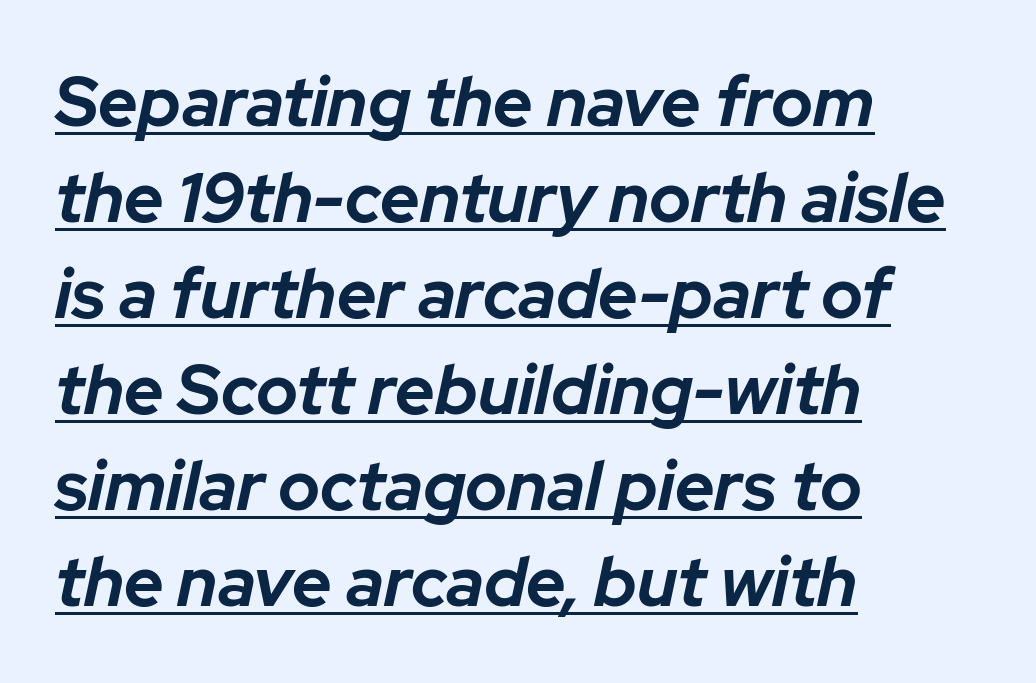
The image shows 69 px bold type, italic (leaning right); set left-aligned, normal line spacing (1.39x), normal letter spacing, underlined; low stroke contrast and a medium x-height.
